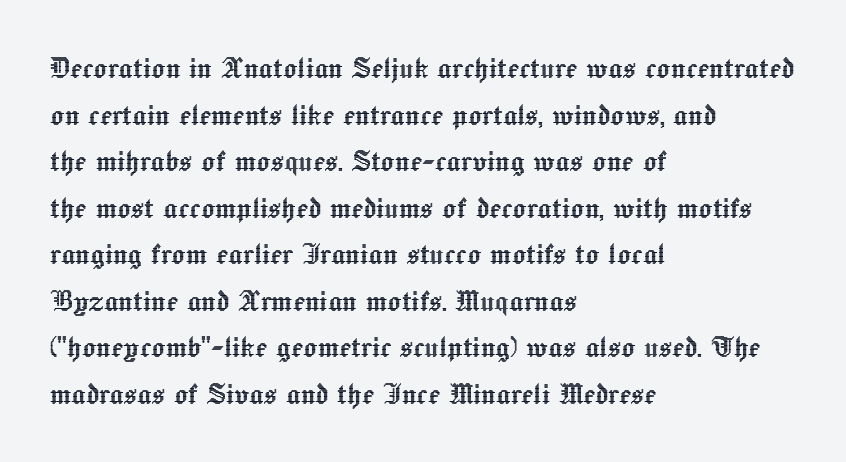
Q: Is the text italic (slanted)? A: No, it is upright.
Q: Is the text underlined? A: No.
Q: How is the paragraph aligned? A: Left-aligned.
Q: Is the spacing between letters normal or unusually wide? A: Normal.
Q: Is the spacing between lines tight, normal or loose? A: Normal.
Q: Width (condensed, normal, or wide)? A: Normal.
Q: x-height? A: Medium.
Q: Monospaced? A: No.
